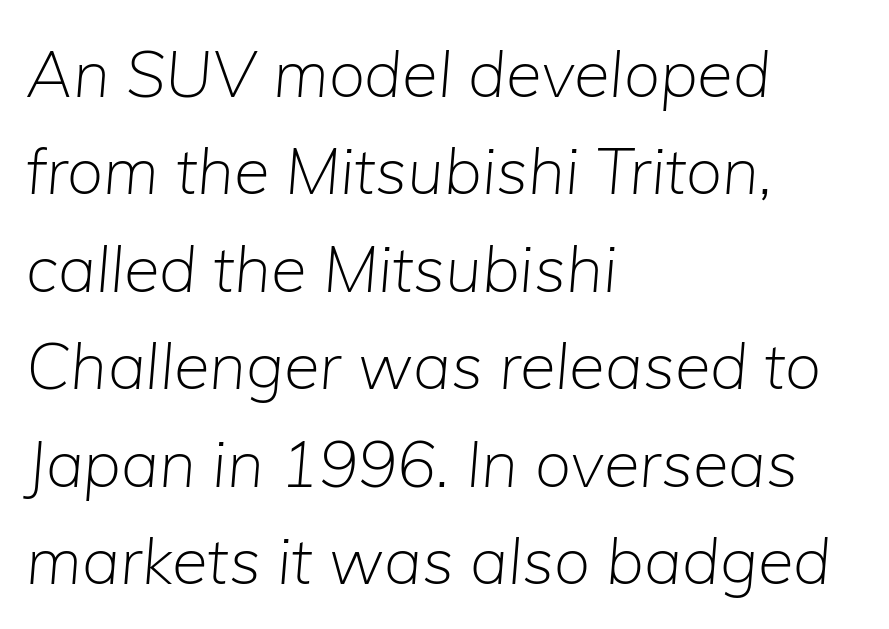
Q: Is the text bold? A: No.
Q: Is the text italic (slanted)? A: Yes, it leans right by about 5 degrees.
Q: Is the text underlined? A: No.
Q: How is the paragraph aligned? A: Left-aligned.
Q: Is the spacing between letters normal or unusually wide? A: Normal.
Q: Is the spacing between lines tight, normal or loose? A: Normal.
Q: Width (condensed, normal, or wide)? A: Normal.
Q: Stroke contrast? A: Low.
Q: x-height? A: Medium.
Q: Monospaced? A: No.
